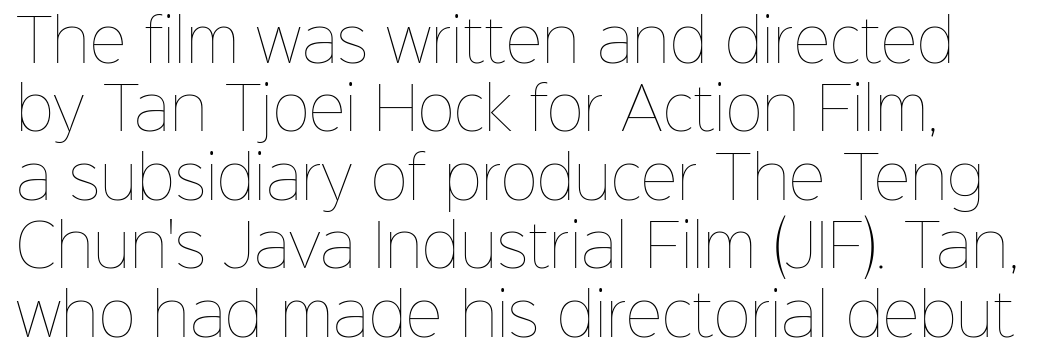
{"italic": "no", "bold": "no", "weight": "thin", "width": "normal", "stroke_contrast": "low", "x_height": "medium", "monospaced": "no", "underline": "no", "line_spacing_ratio": 1.2, "letter_spacing": "normal", "letter_spacing_em": 0.0, "glyph_px": 57}
